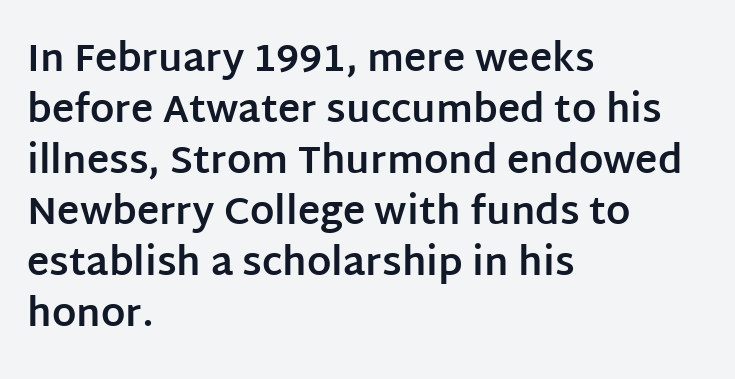
The image shows 38 px bold sans-serif type, upright; set left-aligned, normal line spacing (1.34x), normal letter spacing, not underlined; low stroke contrast and a large x-height.
